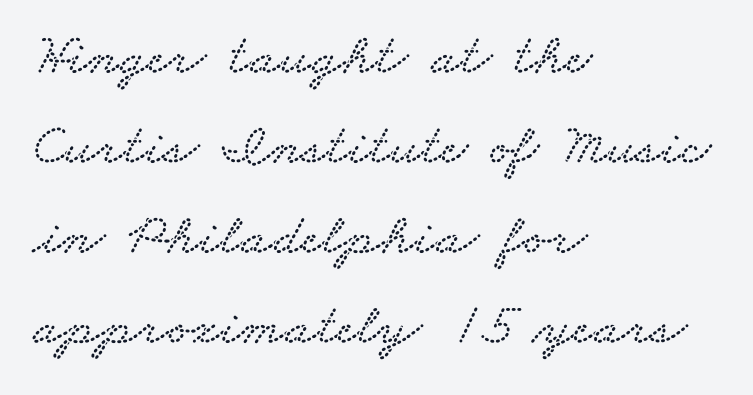
{"serif": "yes", "width": "wide", "stroke_contrast": "low", "x_height": "small", "monospaced": "no", "underline": "no", "align": "left", "line_spacing": "normal", "line_spacing_ratio": 1.55, "letter_spacing": "normal", "letter_spacing_em": 0.0, "glyph_px": 58}
